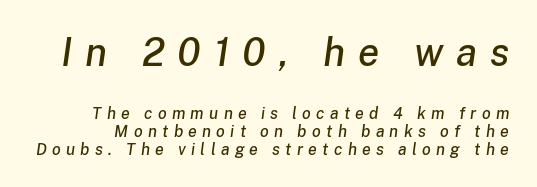
Q: Is the text italic (slanted)? A: Yes, it leans right by about 8 degrees.
Q: Is the text underlined? A: No.
Q: Is the spacing between letters normal or unusually wide? A: Unusually wide.
Q: Is the spacing between lines tight, normal or loose? A: Tight.
Q: Which block of text is set in a larger size, the first (top) or the second (bottom)? A: The first (top) one.
Q: Width (condensed, normal, or wide)? A: Normal.
Q: Stroke contrast? A: Low.
Q: x-height? A: Medium.
Q: Monospaced? A: No.
